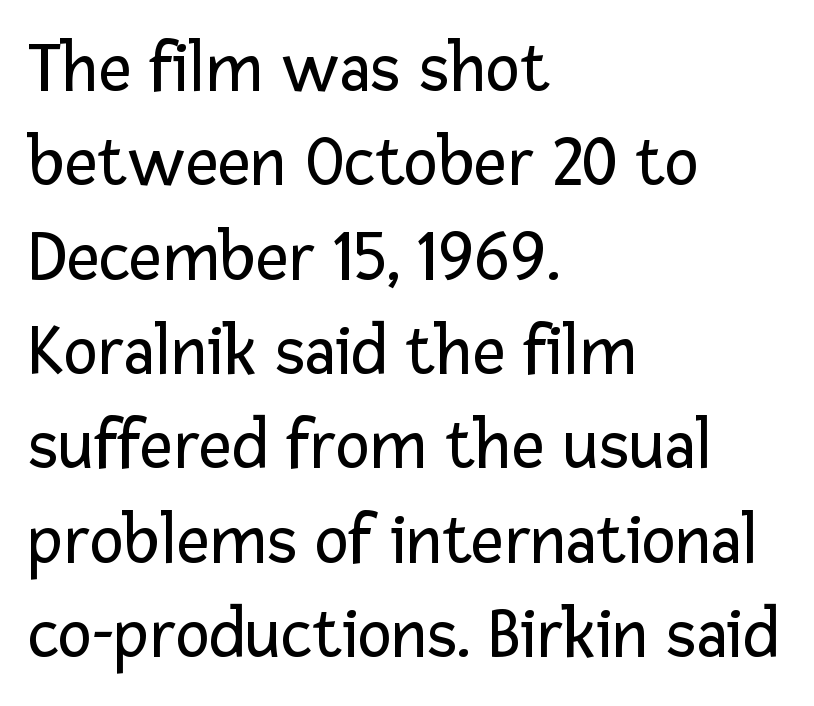
Q: Is the text bold? A: No.
Q: Is the text italic (slanted)? A: No, it is upright.
Q: Is the typeface a serif or a sans-serif typeface? A: Sans-serif.
Q: Is the text underlined? A: No.
Q: How is the paragraph aligned? A: Left-aligned.
Q: Is the spacing between letters normal or unusually wide? A: Normal.
Q: Is the spacing between lines tight, normal or loose? A: Normal.
Q: Width (condensed, normal, or wide)? A: Normal.
Q: Stroke contrast? A: Low.
Q: x-height? A: Medium.
Q: Monospaced? A: No.
